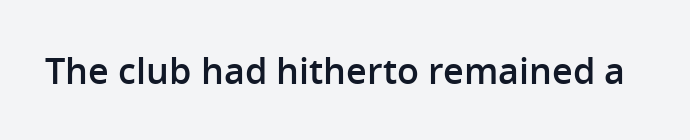
{"serif": "no", "italic": "no", "bold": "semi", "weight": "semibold", "width": "normal", "stroke_contrast": "low", "x_height": "medium", "monospaced": "no", "underline": "no", "letter_spacing": "normal", "letter_spacing_em": 0.0, "glyph_px": 36}
